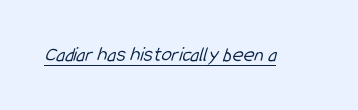
The image shows 21 px text type; set normal letter spacing, underlined.
